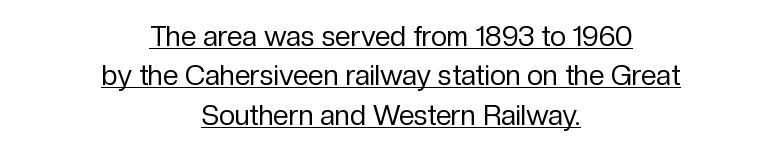
The image shows 28 px regular-weight sans-serif type, upright; set centered, normal line spacing (1.41x), normal letter spacing, underlined; low stroke contrast and a medium x-height.
